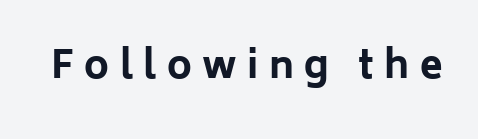
{"serif": "no", "italic": "no", "bold": "yes", "weight": "bold", "width": "normal", "stroke_contrast": "low", "x_height": "medium", "monospaced": "no", "underline": "no", "letter_spacing": "wide", "letter_spacing_em": 0.28, "glyph_px": 37}
